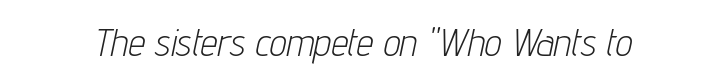
The image shows 38 px light, condensed type, italic (leaning right); set normal letter spacing, not underlined; low stroke contrast and a medium x-height.
